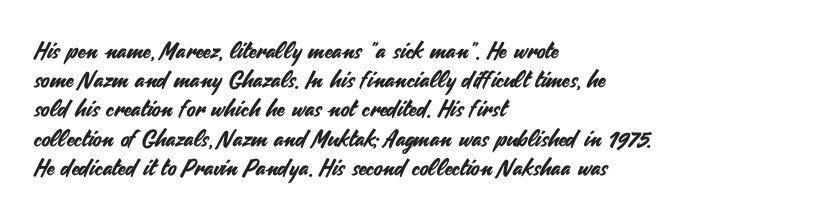
{"underline": "no", "align": "left", "line_spacing": "normal", "line_spacing_ratio": 1.27, "letter_spacing": "normal", "letter_spacing_em": 0.0, "glyph_px": 23}
